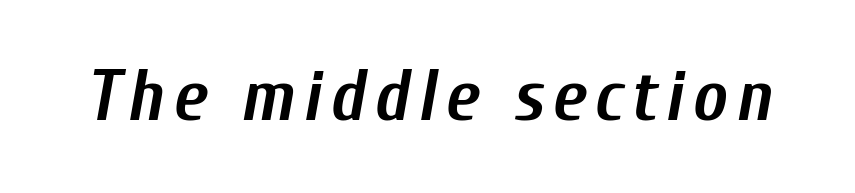
The glyphs are unaccompanied by any horizontal stroke below them. Character widths vary here, with narrow letters taking less room than wide ones. Quick note: italic. I'd describe the lettering as bold — thick and assertive.
